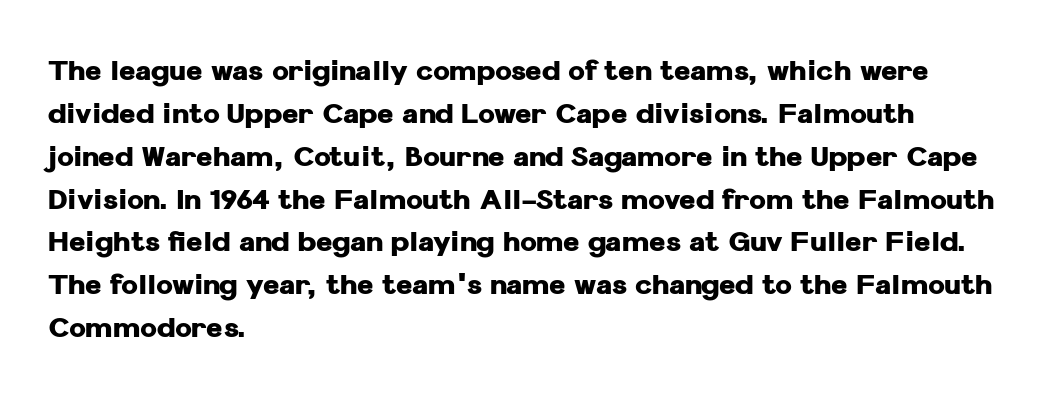
The image shows 28 px heavy sans-serif type, upright; set left-aligned, normal line spacing (1.53x), normal letter spacing, not underlined; low stroke contrast and a medium x-height.
